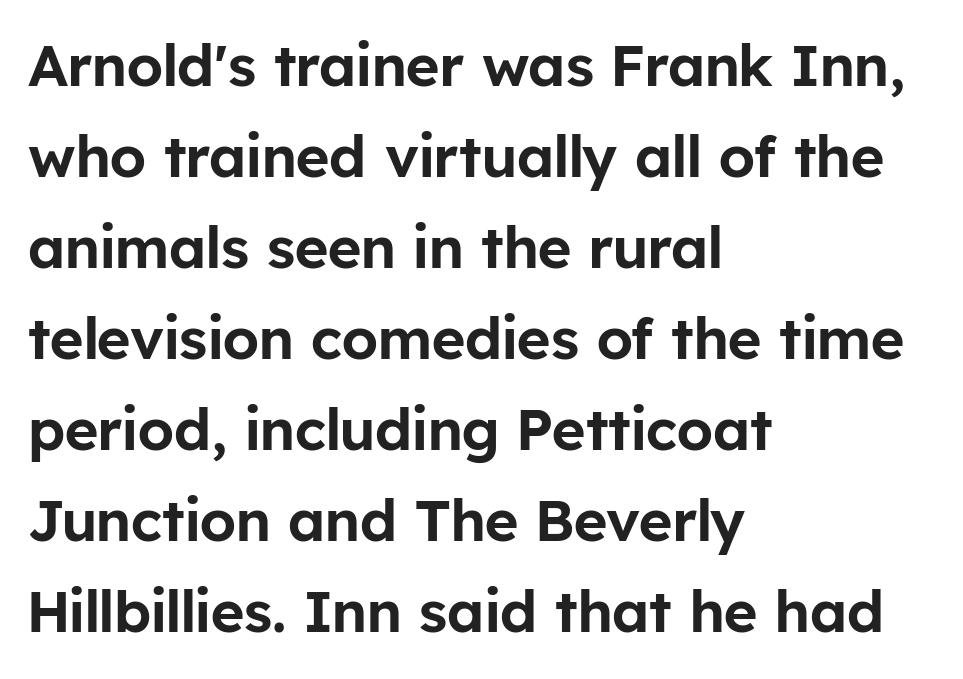
The image shows 58 px sans-serif type, upright; set left-aligned, normal line spacing (1.57x), normal letter spacing, not underlined; low stroke contrast and a medium x-height.
